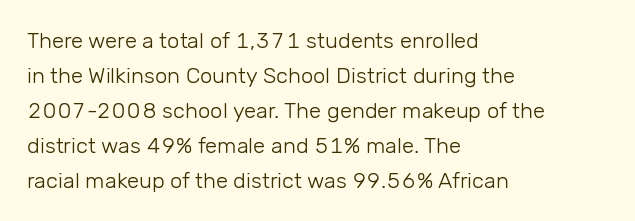
The image shows 22 px text type, upright; set left-aligned, normal line spacing (1.59x), normal letter spacing, not underlined.
